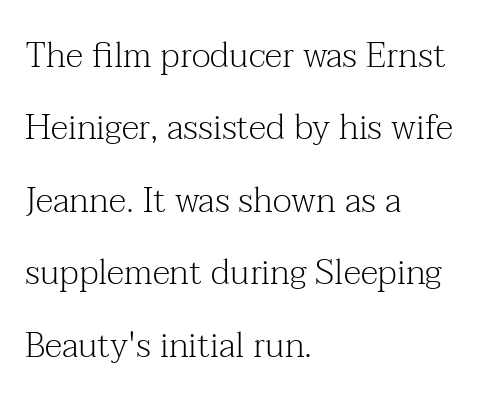
Q: Is the text bold? A: No.
Q: Is the text italic (slanted)? A: No, it is upright.
Q: Is the typeface a serif or a sans-serif typeface? A: Serif.
Q: Is the text underlined? A: No.
Q: How is the paragraph aligned? A: Left-aligned.
Q: Is the spacing between letters normal or unusually wide? A: Normal.
Q: Is the spacing between lines tight, normal or loose? A: Loose.
Q: Width (condensed, normal, or wide)? A: Normal.
Q: Stroke contrast? A: Medium.
Q: x-height? A: Medium.
Q: Monospaced? A: No.
